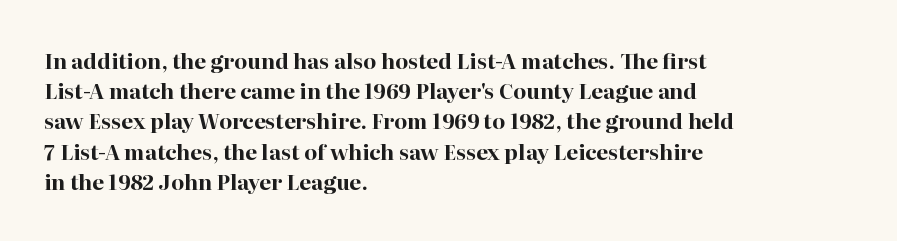
Q: Is the text bold? A: Yes.
Q: Is the text italic (slanted)? A: No, it is upright.
Q: Is the text underlined? A: No.
Q: How is the paragraph aligned? A: Left-aligned.
Q: Is the spacing between letters normal or unusually wide? A: Normal.
Q: Is the spacing between lines tight, normal or loose? A: Normal.
